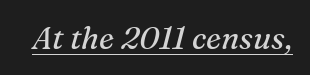
The image shows 31 px regular-weight serif type, italic (leaning right); set normal letter spacing, underlined; medium stroke contrast and a medium x-height.
